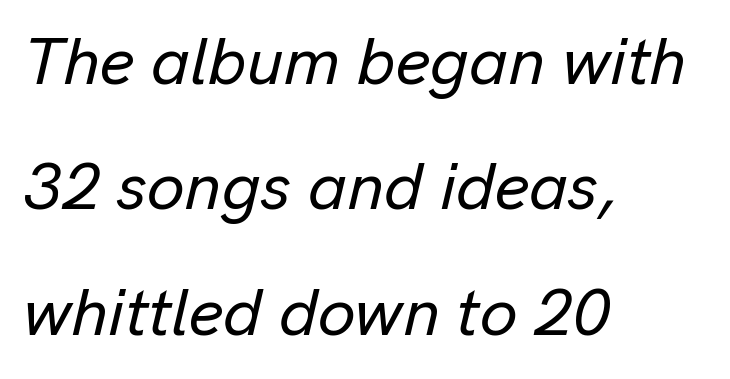
Q: Is the text italic (slanted)? A: Yes, it leans right by about 13 degrees.
Q: Is the text underlined? A: No.
Q: How is the paragraph aligned? A: Left-aligned.
Q: Is the spacing between letters normal or unusually wide? A: Normal.
Q: Width (condensed, normal, or wide)? A: Normal.
Q: Stroke contrast? A: Low.
Q: x-height? A: Medium.
Q: Monospaced? A: No.
